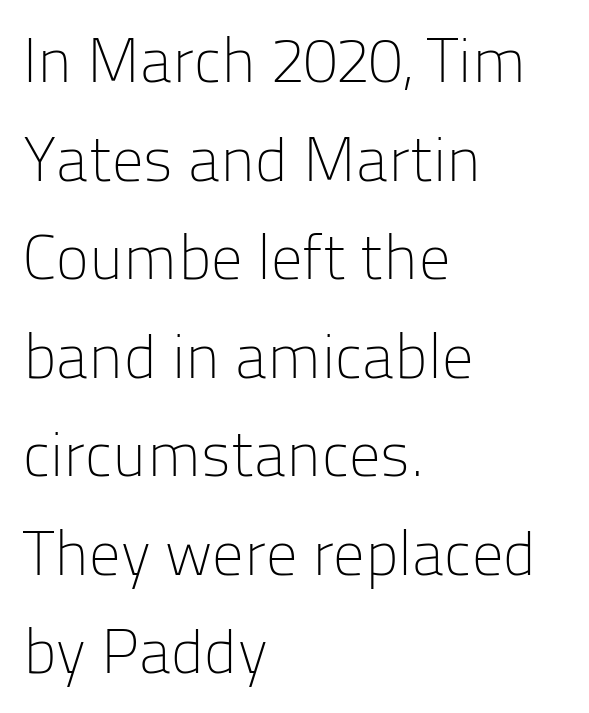
{"serif": "no", "italic": "no", "bold": "no", "weight": "light", "width": "normal", "stroke_contrast": "low", "x_height": "medium", "monospaced": "no", "underline": "no", "align": "left", "line_spacing": "normal", "line_spacing_ratio": 1.59, "letter_spacing": "normal", "letter_spacing_em": 0.0, "glyph_px": 62}
